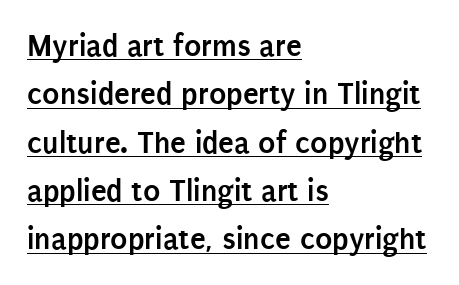
The image shows 32 px semibold, condensed sans-serif type, upright; set left-aligned, normal line spacing (1.51x), normal letter spacing, underlined; low stroke contrast and a large x-height.
